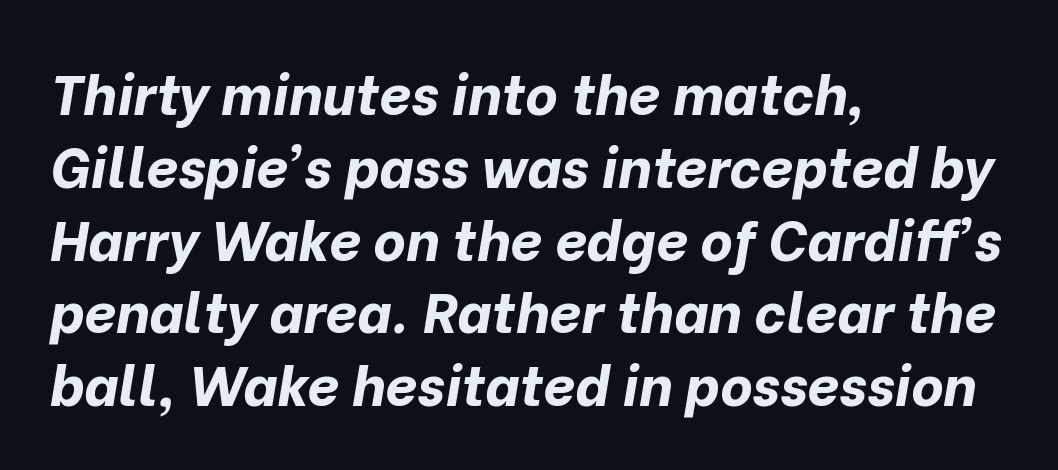
{"italic": "yes", "lean": "right", "slant_degrees": 10, "bold": "yes", "weight": "bold", "width": "normal", "stroke_contrast": "low", "x_height": "medium", "monospaced": "no", "underline": "no", "align": "left", "line_spacing": "normal", "line_spacing_ratio": 1.3, "letter_spacing": "normal", "letter_spacing_em": 0.0, "glyph_px": 56}
